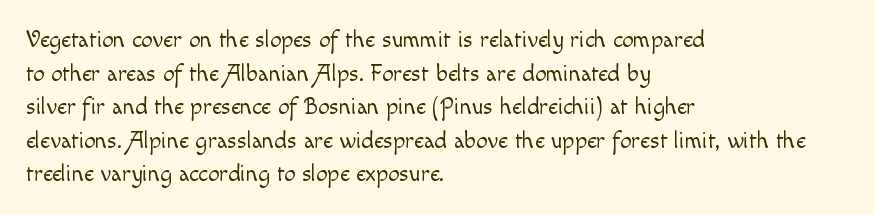
Q: Is the text bold? A: No.
Q: Is the text italic (slanted)? A: No, it is upright.
Q: Is the text underlined? A: No.
Q: How is the paragraph aligned? A: Left-aligned.
Q: Is the spacing between letters normal or unusually wide? A: Normal.
Q: Is the spacing between lines tight, normal or loose? A: Normal.
